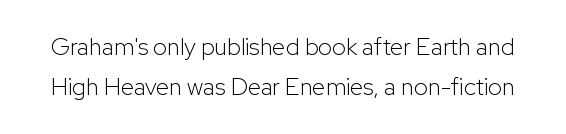
The image shows 24 px text type, upright; set normal line spacing (1.68x), normal letter spacing, not underlined.
